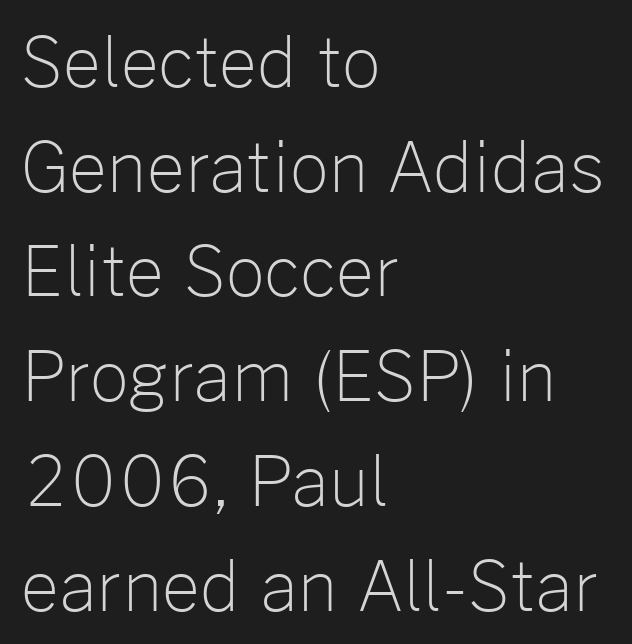
Q: Is the text bold? A: No.
Q: Is the text italic (slanted)? A: No, it is upright.
Q: Is the typeface a serif or a sans-serif typeface? A: Sans-serif.
Q: Is the text underlined? A: No.
Q: How is the paragraph aligned? A: Left-aligned.
Q: Is the spacing between letters normal or unusually wide? A: Normal.
Q: Is the spacing between lines tight, normal or loose? A: Normal.
Q: Width (condensed, normal, or wide)? A: Normal.
Q: Stroke contrast? A: Low.
Q: x-height? A: Medium.
Q: Monospaced? A: No.
